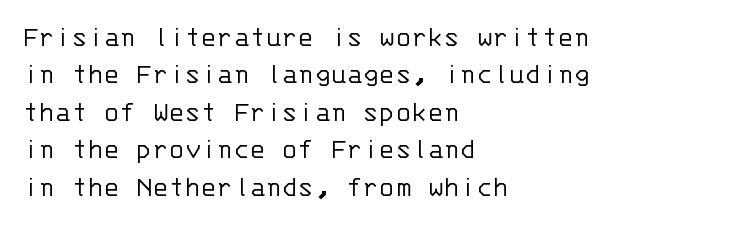
The image shows 30 px light sans-serif type, upright, monospaced; set left-aligned, normal line spacing (1.25x), normal letter spacing, not underlined; low stroke contrast and a large x-height.
